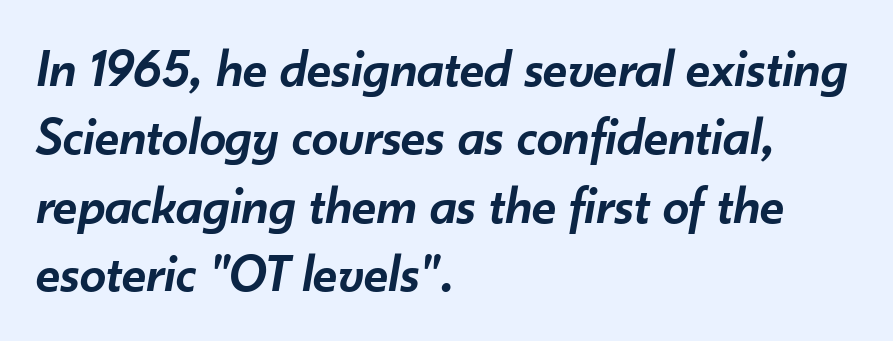
Q: Is the text bold? A: Semi-bold.
Q: Is the text italic (slanted)? A: Yes, it leans right by about 10 degrees.
Q: Is the text underlined? A: No.
Q: How is the paragraph aligned? A: Left-aligned.
Q: Is the spacing between letters normal or unusually wide? A: Normal.
Q: Is the spacing between lines tight, normal or loose? A: Normal.
Q: Width (condensed, normal, or wide)? A: Normal.
Q: Stroke contrast? A: Low.
Q: x-height? A: Small.
Q: Monospaced? A: No.
